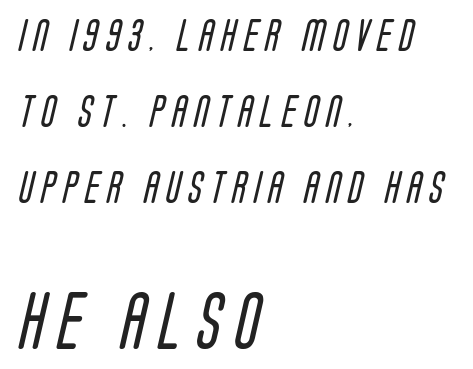
Each word looks stretched out because of the extra space between its letters. Words float on clear page, feet unadorned. Is the block centered? No — it sits flush against the left margin. A student would notice the bottom passage is typeset larger than what precedes it.
